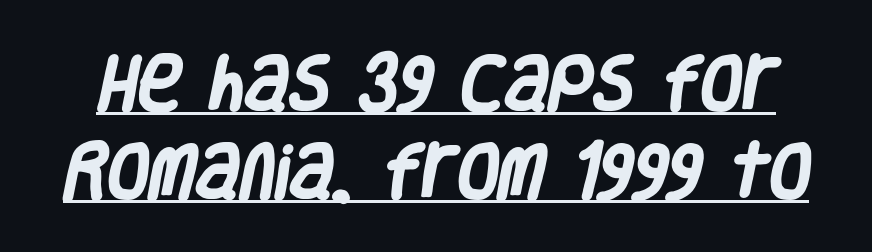
The image shows 61 px heavy, condensed sans-serif type; set normal line spacing (1.44x), normal letter spacing, underlined; low stroke contrast and a large x-height.
